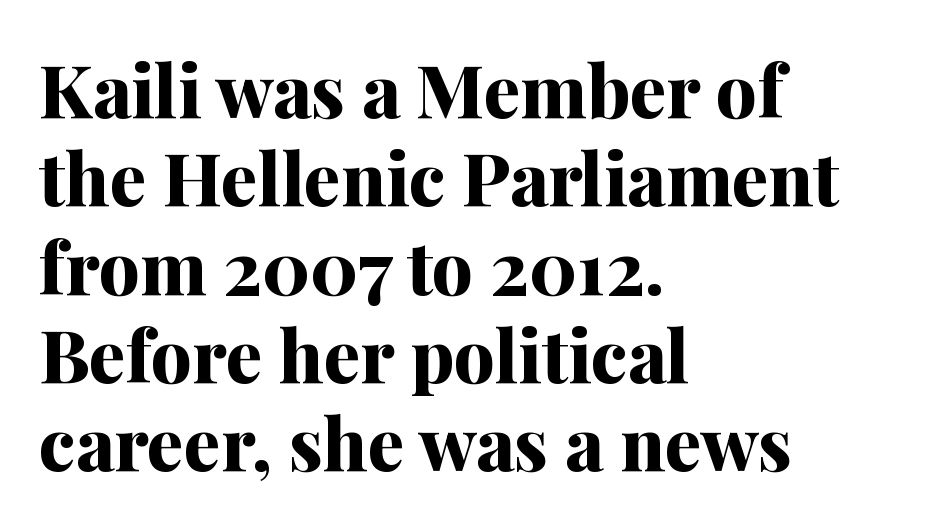
The image shows 73 px bold serif type, upright; set left-aligned, line spacing 1.21x, normal letter spacing, not underlined; medium stroke contrast and a medium x-height.
